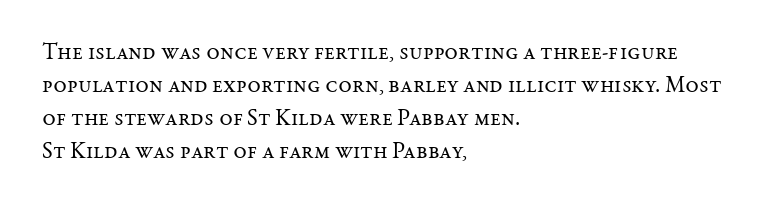
Does extra space separate the letters? No, they use regular spacing. The rendering anchors every line to the left-hand side. The axis of the letterforms is exactly vertical. These lines sit exactly where default settings would place them. Ink coverage per letter is moderate at most. Bare-footed words on every line.
